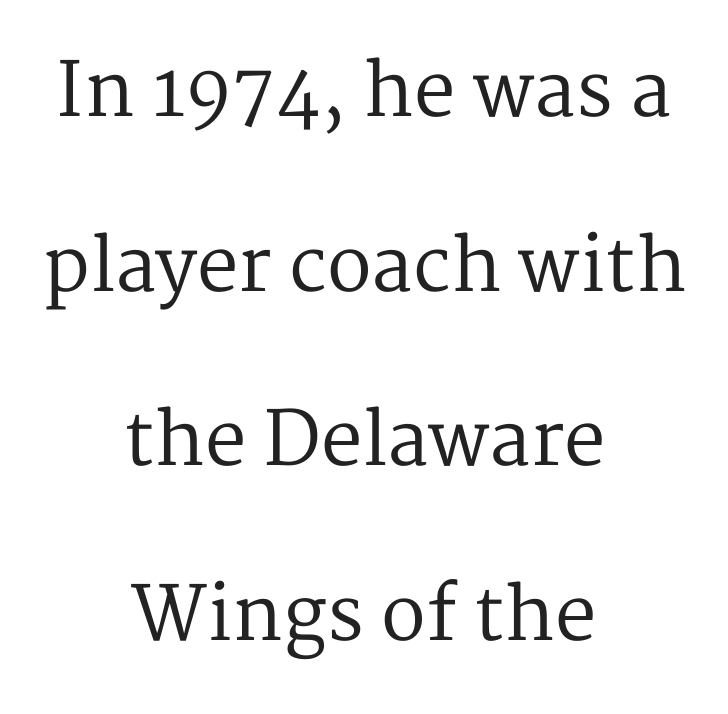
{"serif": "yes", "italic": "no", "bold": "no", "weight": "regular", "width": "normal", "stroke_contrast": "medium", "x_height": "medium", "monospaced": "no", "underline": "no", "align": "center", "line_spacing": "loose", "line_spacing_ratio": 2.36, "letter_spacing": "normal", "letter_spacing_em": 0.0, "glyph_px": 74}
